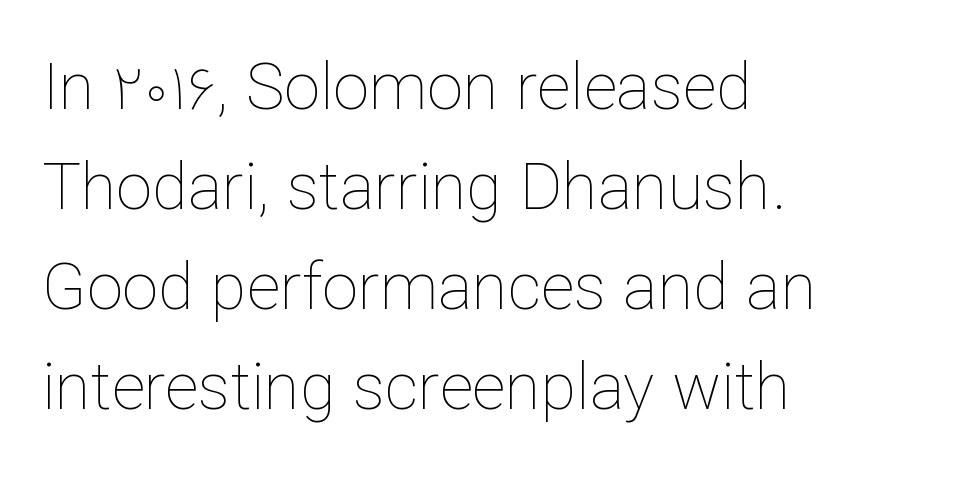
Letters rest on an invisible, unmarked baseline. Designer's note — italics off, roman on. The lines in this sample share a left origin and differ only in where they stop. No extra tracking has been applied to these lines. The passage shown stacks its lines at a standard gap. The letters look calm and open, with moderate or lighter stems.
